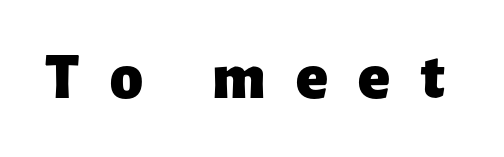
Look at the stroke-to-counter ratio: heavy, a bold. Bare-footed words on every line. Examine the stroke ends and you'll find no serifs. Posture: straight, roman, zero tilt. You could not count columns in this text — the font is proportionally spaced.
